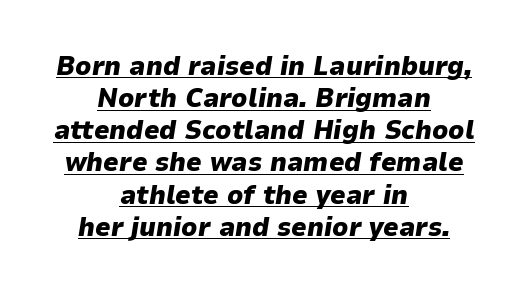
The axis of the letterforms is tilted away from vertical. A centered setting, common on invitations and titles, is used for this passage. Each glyph is drawn with heavy, bold strokes. Between one letter and the next there's only the usual sliver of space. Compared with undecorated copy, this sample adds a rule below the words.
